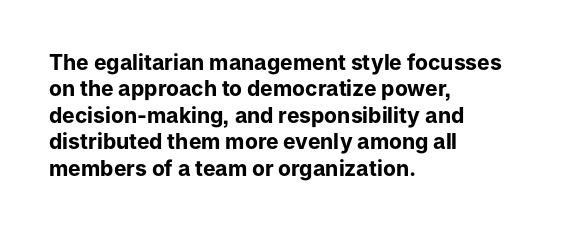
{"italic": "no", "bold": "yes", "underline": "no", "align": "left", "line_spacing": "normal", "line_spacing_ratio": 1.26, "letter_spacing": "normal", "letter_spacing_em": 0.0, "glyph_px": 21}
